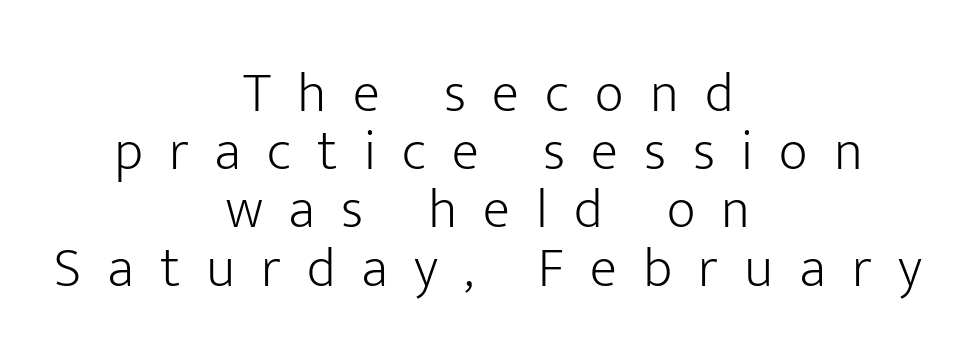
{"serif": "no", "italic": "no", "bold": "no", "weight": "light", "width": "normal", "stroke_contrast": "low", "x_height": "medium", "monospaced": "no", "underline": "no", "align": "center", "line_spacing": "tight", "line_spacing_ratio": 1.04, "letter_spacing": "wide", "letter_spacing_em": 0.47, "glyph_px": 56}
